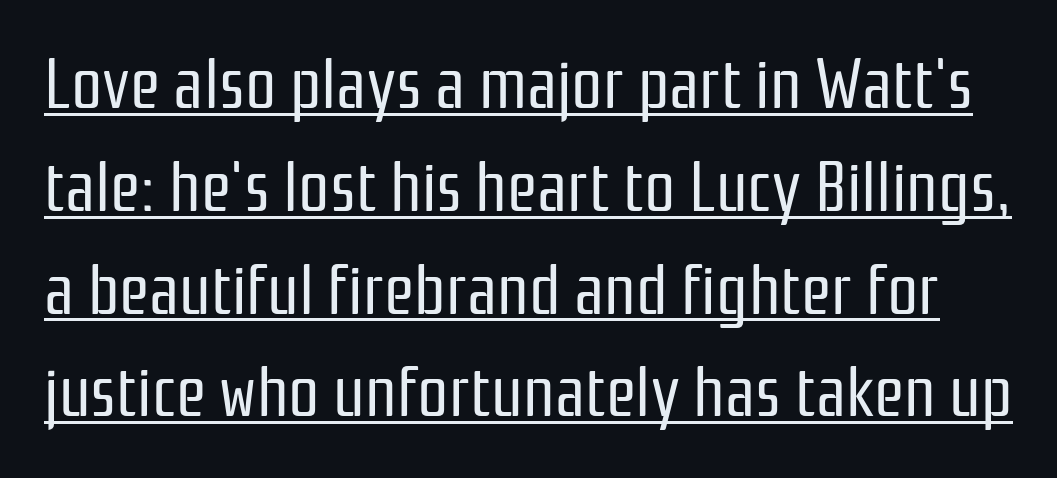
{"serif": "no", "italic": "no", "bold": "no", "weight": "regular", "width": "condensed", "stroke_contrast": "low", "x_height": "medium", "monospaced": "no", "underline": "yes", "line_spacing": "normal", "line_spacing_ratio": 1.49, "letter_spacing": "normal", "letter_spacing_em": 0.0, "glyph_px": 69}
